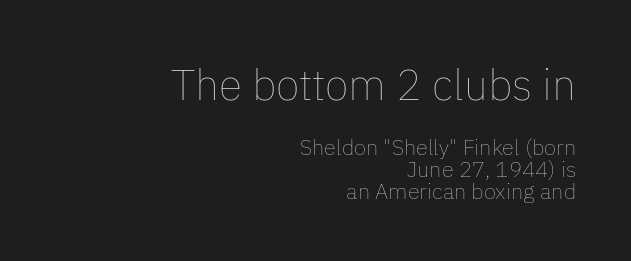
The image shows 43 px thin type, upright; set right-aligned, tight line spacing (0.99x), normal letter spacing, not underlined; the first (top) block is 1.95x larger; low stroke contrast and a medium x-height.
